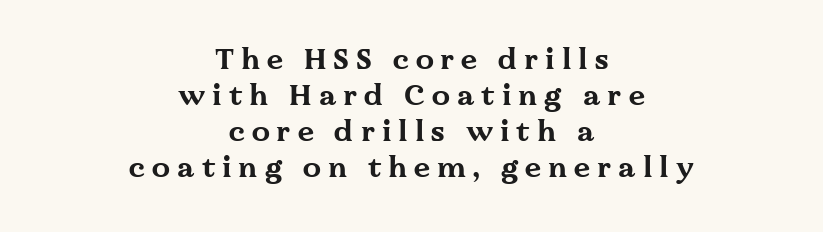
The image shows 29 px bold, wide serif type, upright; set centered, line spacing 1.24x, unusually wide letter spacing (+0.24 em), not underlined; medium stroke contrast and a medium x-height.
